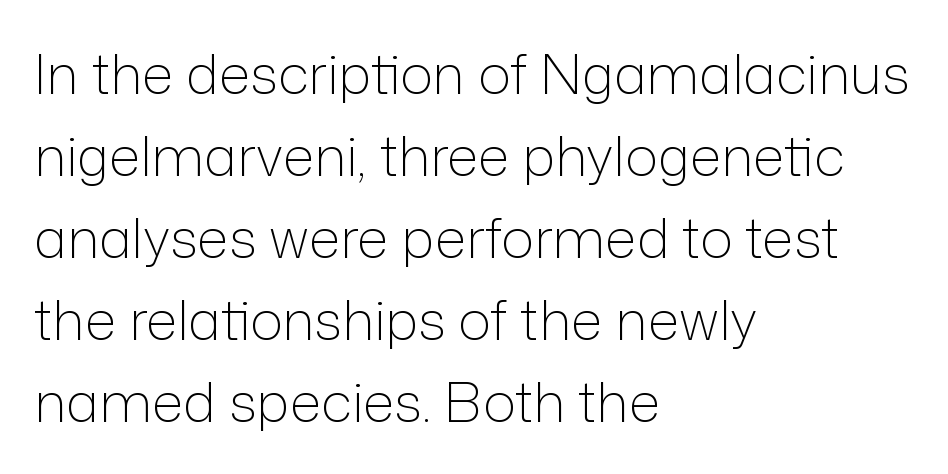
Q: Is the text bold? A: No.
Q: Is the text italic (slanted)? A: No, it is upright.
Q: Is the typeface a serif or a sans-serif typeface? A: Sans-serif.
Q: Is the text underlined? A: No.
Q: How is the paragraph aligned? A: Left-aligned.
Q: Is the spacing between letters normal or unusually wide? A: Normal.
Q: Is the spacing between lines tight, normal or loose? A: Normal.
Q: Width (condensed, normal, or wide)? A: Normal.
Q: Stroke contrast? A: Low.
Q: x-height? A: Medium.
Q: Monospaced? A: No.
